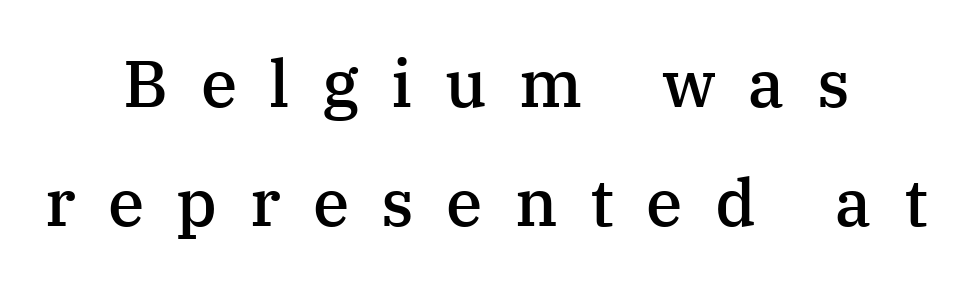
The image shows 66 px semibold serif type, upright; set centered, line spacing 1.81x, unusually wide letter spacing (+0.49 em), not underlined; medium stroke contrast and a medium x-height.
